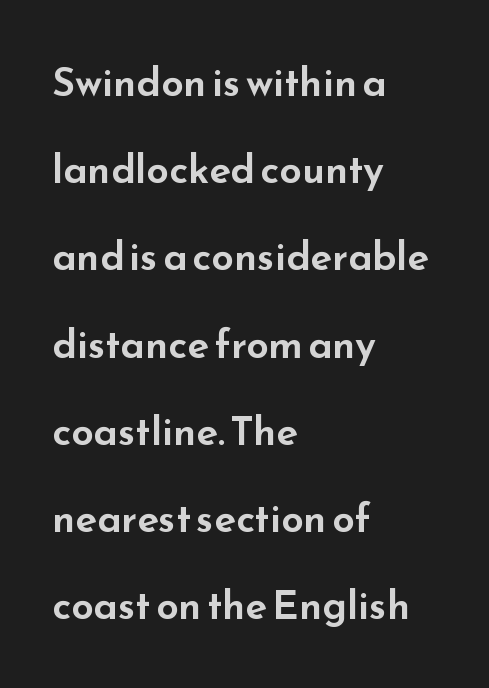
{"serif": "no", "italic": "no", "width": "wide", "stroke_contrast": "low", "x_height": "small", "monospaced": "no", "underline": "no", "align": "left", "line_spacing": "loose", "line_spacing_ratio": 2.18, "letter_spacing": "normal", "letter_spacing_em": 0.0, "glyph_px": 40}
